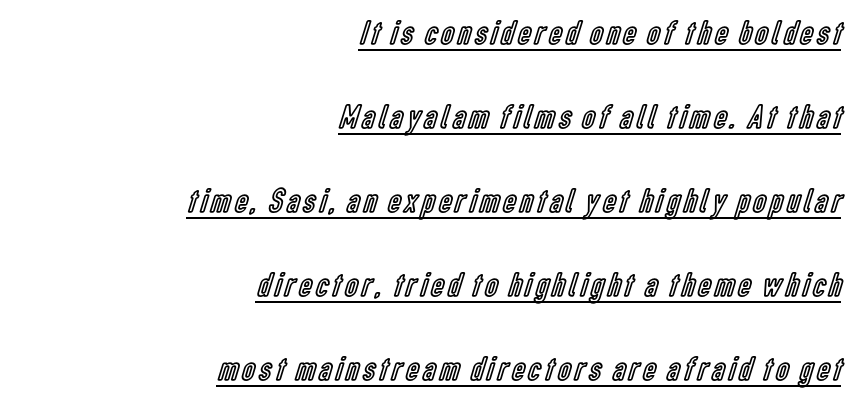
Q: Is the text italic (slanted)? A: Yes.
Q: Is the text underlined? A: Yes.
Q: How is the paragraph aligned? A: Right-aligned.
Q: Is the spacing between lines tight, normal or loose? A: Loose.
Q: Width (condensed, normal, or wide)? A: Condensed.
Q: x-height? A: Medium.
Q: Monospaced? A: No.
